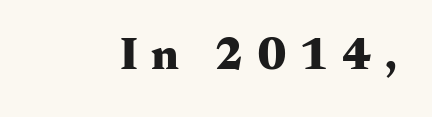
{"serif": "yes", "italic": "no", "bold": "yes", "weight": "heavy", "width": "wide", "stroke_contrast": "medium", "x_height": "small", "monospaced": "no", "underline": "no", "letter_spacing": "wide", "letter_spacing_em": 0.28, "glyph_px": 46}
